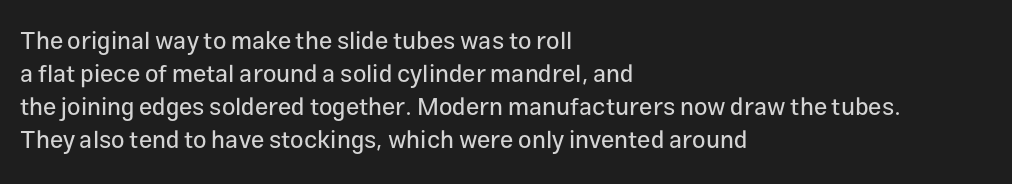
{"italic": "no", "underline": "no", "align": "left", "line_spacing": "normal", "line_spacing_ratio": 1.38, "letter_spacing": "normal", "letter_spacing_em": 0.0, "glyph_px": 24}
